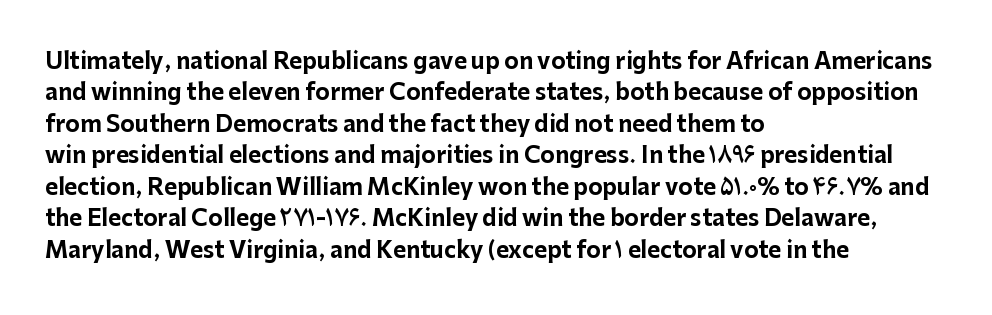
The image shows 22 px bold type, upright; set left-aligned, normal line spacing (1.43x), normal letter spacing, not underlined.
